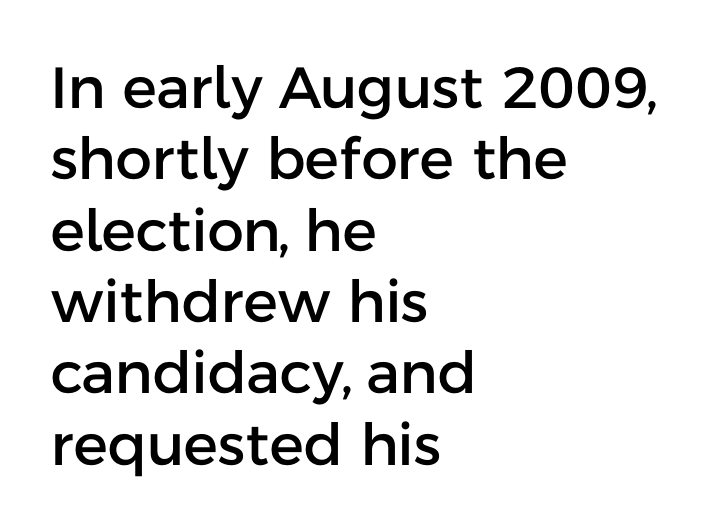
{"serif": "no", "italic": "no", "width": "normal", "stroke_contrast": "low", "x_height": "medium", "monospaced": "no", "underline": "no", "align": "left", "line_spacing_ratio": 1.23, "letter_spacing": "normal", "letter_spacing_em": 0.0, "glyph_px": 58}
